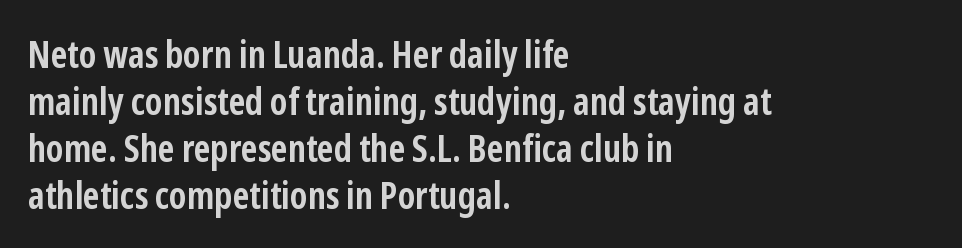
Q: Is the text bold? A: Yes.
Q: Is the text italic (slanted)? A: No, it is upright.
Q: Is the typeface a serif or a sans-serif typeface? A: Sans-serif.
Q: Is the text underlined? A: No.
Q: How is the paragraph aligned? A: Left-aligned.
Q: Is the spacing between letters normal or unusually wide? A: Normal.
Q: Is the spacing between lines tight, normal or loose? A: Normal.
Q: Width (condensed, normal, or wide)? A: Condensed.
Q: Stroke contrast? A: Low.
Q: x-height? A: Medium.
Q: Monospaced? A: No.
